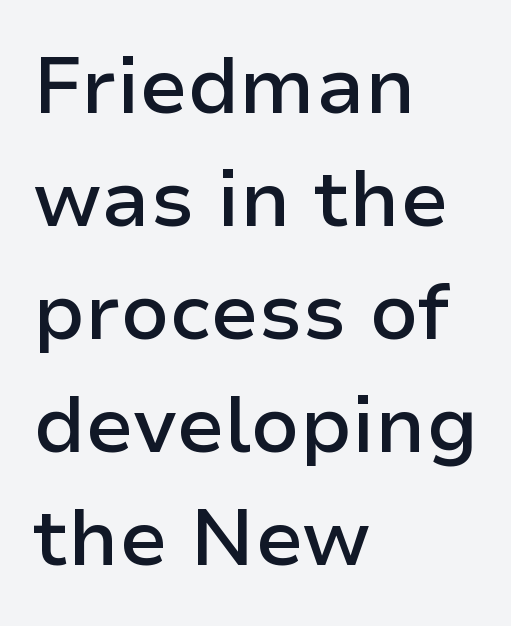
The glyphs have the mass of a demibold cut, below bold. Looks like regular typesetting: each glyph gets only the width it needs. Vertical strokes here are truly vertical. Descender tails drop into unmarked territory.
